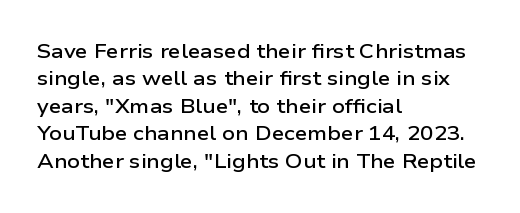
The specimen reads as upright at a glance. Each new line begins a customary step beneath the previous one. Has an underline been added? It has not. Its strokes are somewhat broadened, the hallmark of semibold type.
